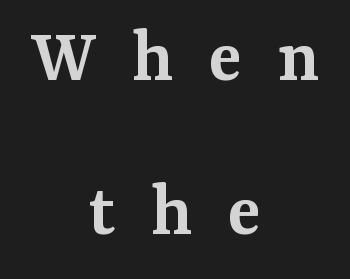
The image shows 78 px semibold serif type, upright; set centered, loose line spacing (1.97x), unusually wide letter spacing (+0.45 em), not underlined; medium stroke contrast and a medium x-height.
